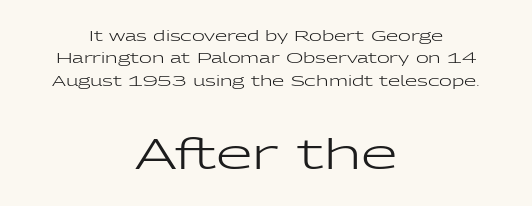
{"serif": "no", "italic": "no", "bold": "no", "weight": "regular", "width": "wide", "stroke_contrast": "low", "x_height": "medium", "monospaced": "no", "underline": "no", "align": "center", "line_spacing": "normal", "line_spacing_ratio": 1.6, "letter_spacing": "normal", "letter_spacing_em": 0.0, "larger_block": "second", "size_ratio": 3.0, "glyph_px": 42}
